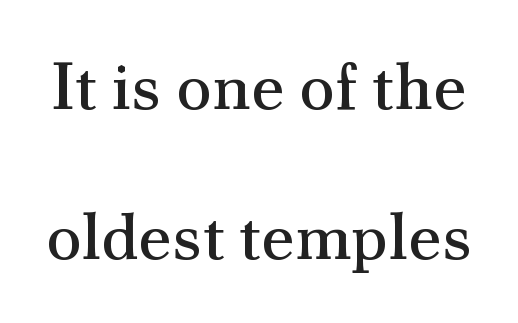
The image shows 66 px regular-weight serif type, upright; set loose line spacing (2.28x), normal letter spacing, not underlined; medium stroke contrast and a small x-height.
